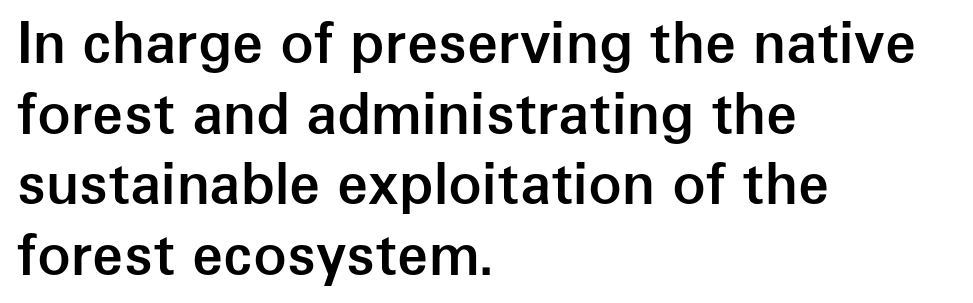
The image shows 56 px semibold sans-serif type, upright; set left-aligned, normal line spacing (1.26x), normal letter spacing, not underlined; low stroke contrast and a medium x-height.
